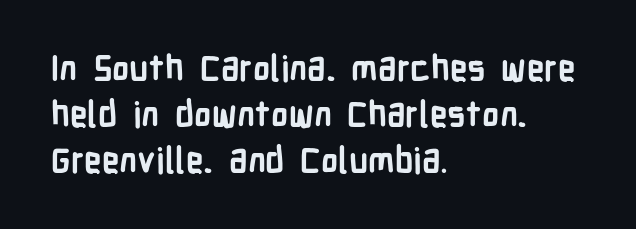
{"serif": "no", "italic": "no", "bold": "yes", "weight": "semibold", "width": "condensed", "stroke_contrast": "low", "x_height": "medium", "monospaced": "no", "underline": "no", "align": "left", "line_spacing": "normal", "line_spacing_ratio": 1.31, "letter_spacing": "normal", "letter_spacing_em": 0.0, "glyph_px": 35}
